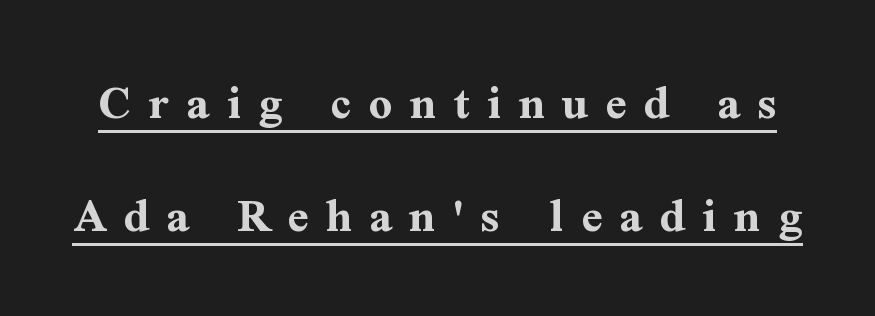
Does extra space separate the letters? Yes, quite a lot of it. This is the regular roman posture of the typeface. Plenty of ink on the page — the face is bold. You can tell from the footed stems that serif type was used.
